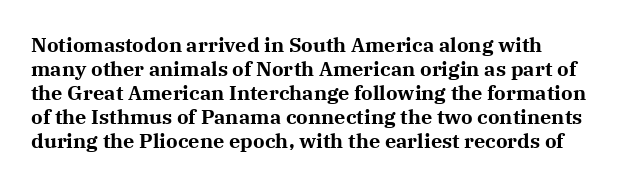
The image shows 20 px bold type, upright; set line spacing 1.2x, normal letter spacing, not underlined.
